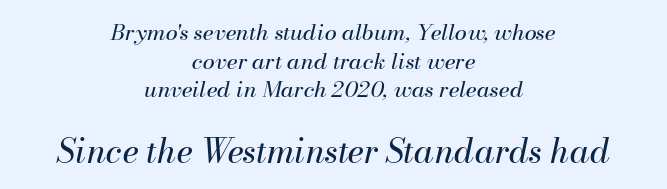
The image shows 33 px regular-weight type, italic (leaning right); set centered, normal line spacing (1.3x), normal letter spacing, not underlined; the second (bottom) block is 1.5x larger; medium stroke contrast and a small x-height.
